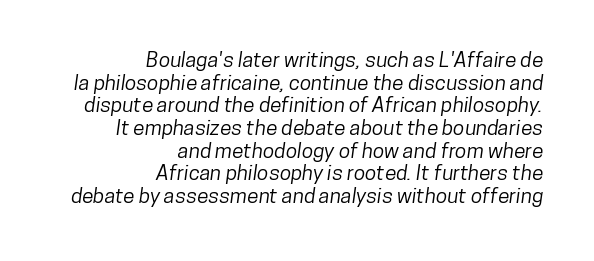
Is the letter spacing exaggerated? No — it looks like the ordinary default. Every row of glyphs terminates at an identical x-position on the right. The zone under the glyphs is completely vacant. Baseline-to-baseline distance is barely more than the letter height.
